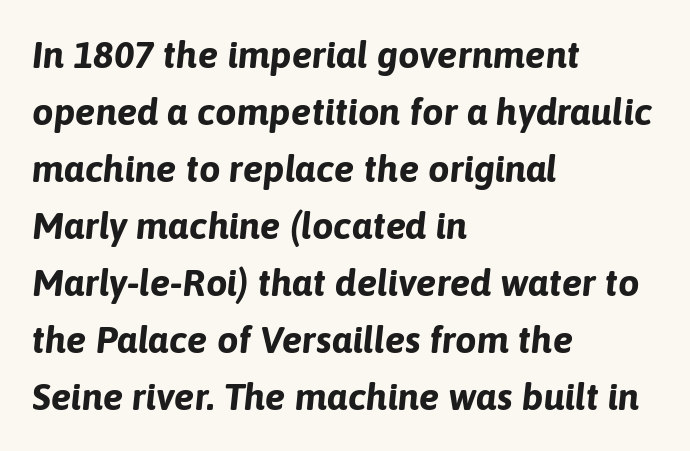
You can tell it's italic because the verticals aren't actually vertical. The vertical gap from one line to the next is medium. These lines keep a tight, regular rhythm from letter to letter. The typesetting leans heavy: a genuine bold. You could not count columns in this text — the font is proportionally spaced.
